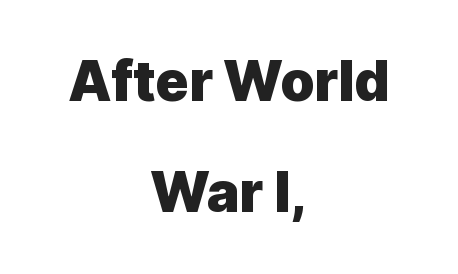
Tracking value appears to be zero — textbook default spacing. Reading down the block, each line starts at a different indent, mirrored at its end. Strokes here are thick enough to call this a true bold. Widely set lines give the paragraph a tall, airy silhouette. Letters rest on an invisible, unmarked baseline. The letters carry no serifs — their stems end cleanly without finishing strokes.
